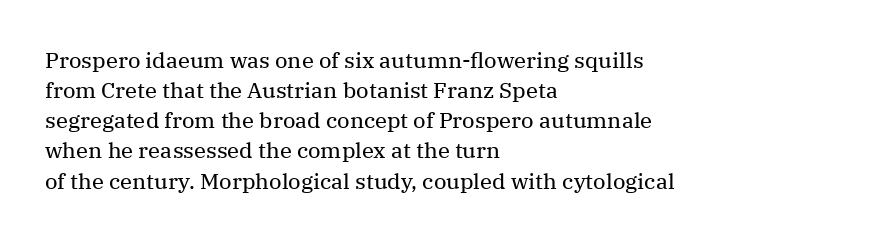
Q: Is the text bold? A: No.
Q: Is the text italic (slanted)? A: No, it is upright.
Q: Is the text underlined? A: No.
Q: How is the paragraph aligned? A: Left-aligned.
Q: Is the spacing between letters normal or unusually wide? A: Normal.
Q: Is the spacing between lines tight, normal or loose? A: Normal.
